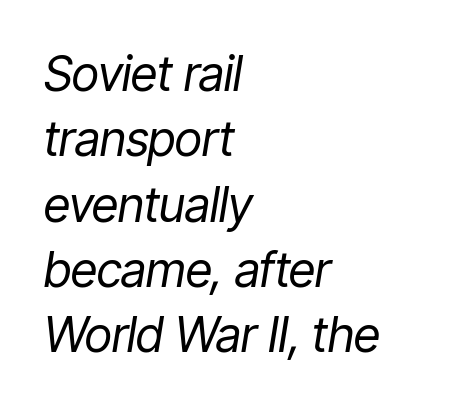
{"italic": "yes", "lean": "right", "slant_degrees": 9, "bold": "no", "weight": "regular", "width": "condensed", "stroke_contrast": "low", "x_height": "medium", "monospaced": "no", "underline": "no", "align": "left", "line_spacing": "normal", "line_spacing_ratio": 1.36, "letter_spacing": "normal", "letter_spacing_em": 0.0, "glyph_px": 48}
